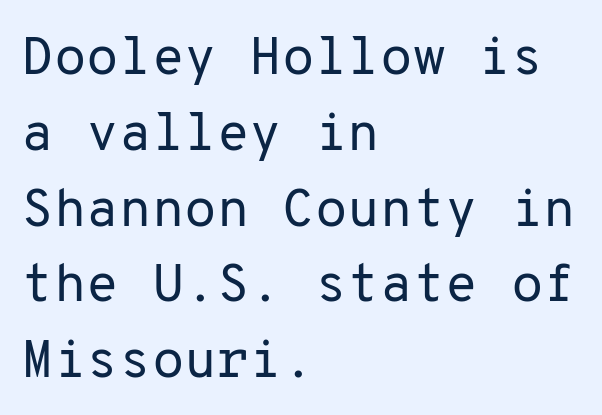
{"serif": "no", "italic": "no", "bold": "no", "weight": "regular", "width": "normal", "stroke_contrast": "low", "x_height": "medium", "monospaced": "yes", "underline": "no", "align": "left", "line_spacing": "normal", "line_spacing_ratio": 1.43, "letter_spacing": "normal", "letter_spacing_em": 0.0, "glyph_px": 53}
